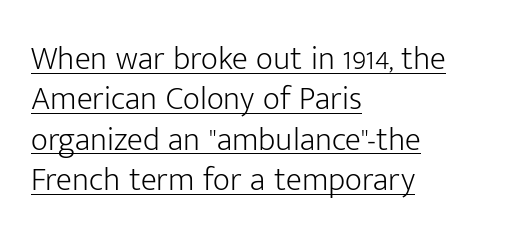
No italicization has been applied; the sample stays upright. Typographically, this falls in the sans-serif category. A typographer would call this underscored text. Caption: multi-line text, flush left, ragged right. The weight tops out at a normal text grade. Character widths vary here, with narrow letters taking less room than wide ones.
